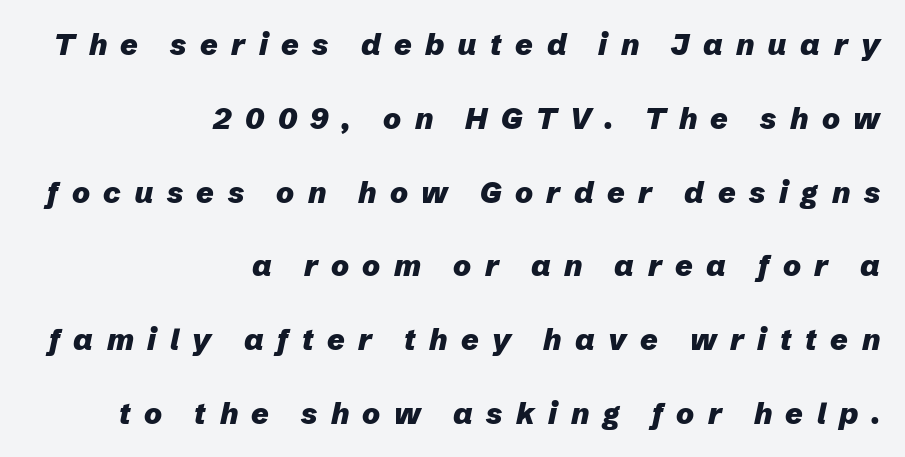
The image shows 30 px heavy type, italic (leaning right); set right-aligned, loose line spacing (2.46x), unusually wide letter spacing (+0.45 em), not underlined; low stroke contrast and a medium x-height.
